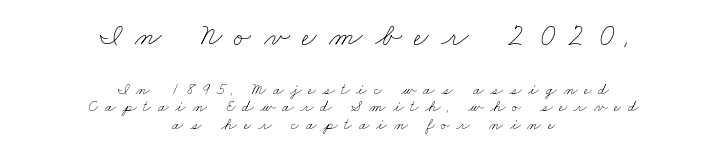
The image shows 31 px thin, wide type; set centered, tight line spacing (1.12x), unusually wide letter spacing (+0.41 em), not underlined; the first (top) block is 1.94x larger; low stroke contrast and a small x-height.
